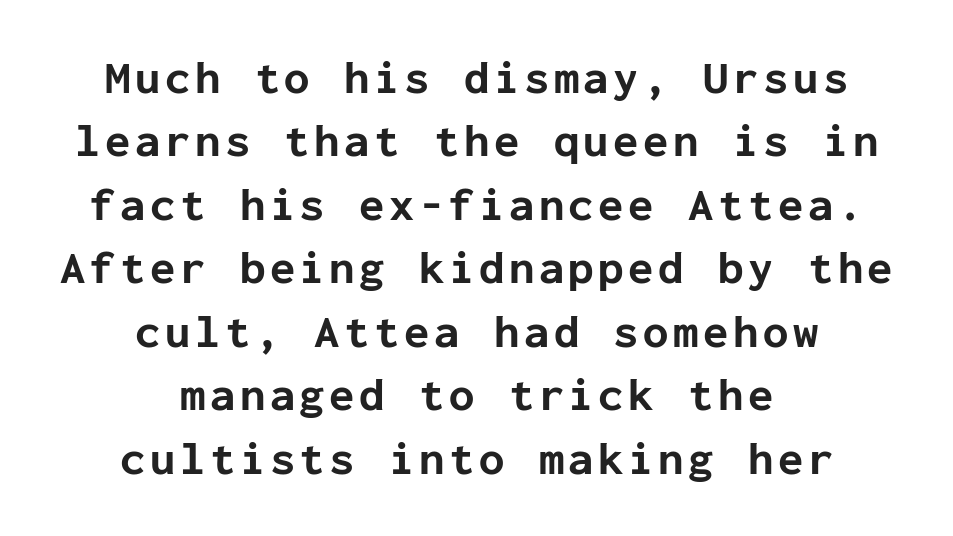
The image shows 46 px bold sans-serif type, upright, monospaced; set centered, normal line spacing (1.38x), not underlined; low stroke contrast and a medium x-height.
